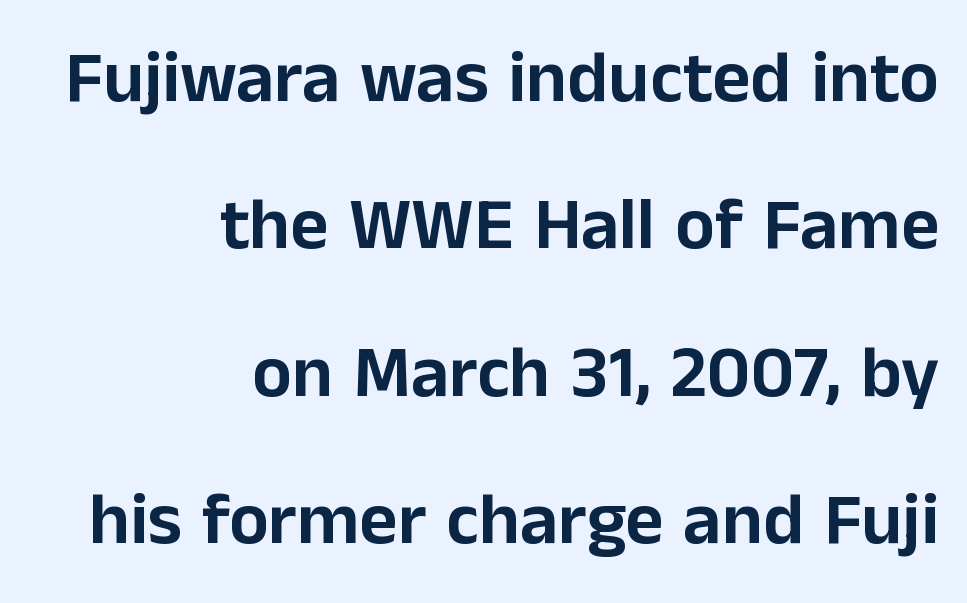
Q: Is the text italic (slanted)? A: No, it is upright.
Q: Is the typeface a serif or a sans-serif typeface? A: Sans-serif.
Q: Is the text underlined? A: No.
Q: How is the paragraph aligned? A: Right-aligned.
Q: Is the spacing between letters normal or unusually wide? A: Normal.
Q: Is the spacing between lines tight, normal or loose? A: Loose.
Q: Width (condensed, normal, or wide)? A: Normal.
Q: Stroke contrast? A: Low.
Q: x-height? A: Medium.
Q: Monospaced? A: No.
